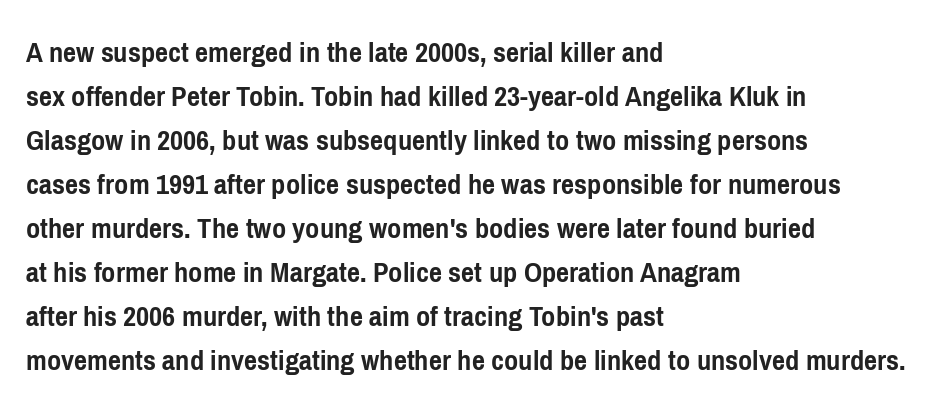
{"serif": "no", "italic": "no", "bold": "yes", "weight": "semibold", "width": "condensed", "stroke_contrast": "low", "x_height": "medium", "monospaced": "no", "underline": "no", "align": "left", "line_spacing": "normal", "line_spacing_ratio": 1.42, "letter_spacing": "normal", "letter_spacing_em": 0.0, "glyph_px": 31}
